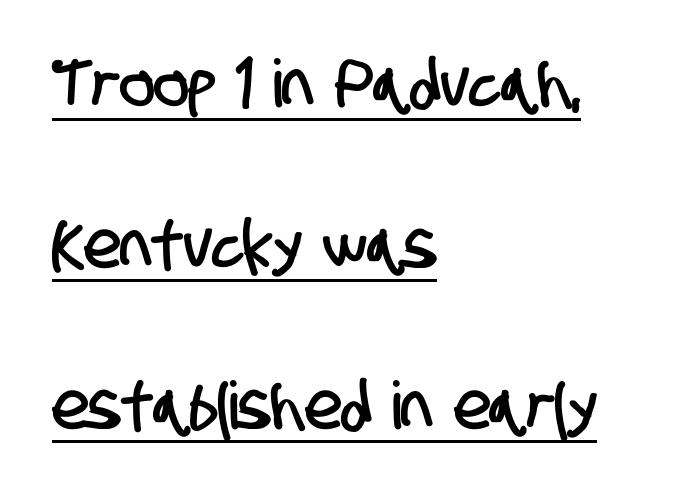
Q: Is the typeface a serif or a sans-serif typeface? A: Sans-serif.
Q: Is the text underlined? A: Yes.
Q: How is the paragraph aligned? A: Left-aligned.
Q: Is the spacing between letters normal or unusually wide? A: Normal.
Q: Is the spacing between lines tight, normal or loose? A: Loose.
Q: Width (condensed, normal, or wide)? A: Condensed.
Q: Stroke contrast? A: Low.
Q: x-height? A: Large.
Q: Monospaced? A: No.
